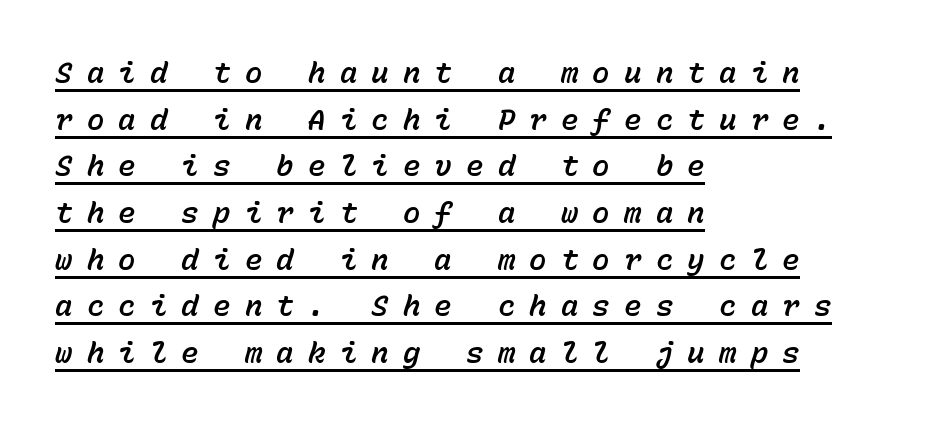
The image shows 29 px text type, italic (leaning right), monospaced; set left-aligned, normal line spacing (1.61x), unusually wide letter spacing (+0.49 em), underlined; low stroke contrast and a medium x-height.
